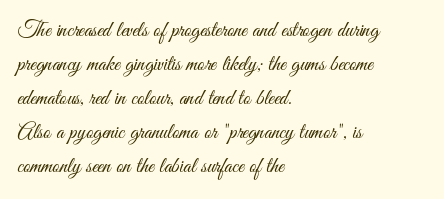
Q: Is the text bold? A: No.
Q: Is the text italic (slanted)? A: Yes.
Q: Is the text underlined? A: No.
Q: How is the paragraph aligned? A: Left-aligned.
Q: Is the spacing between letters normal or unusually wide? A: Normal.
Q: Is the spacing between lines tight, normal or loose? A: Normal.
